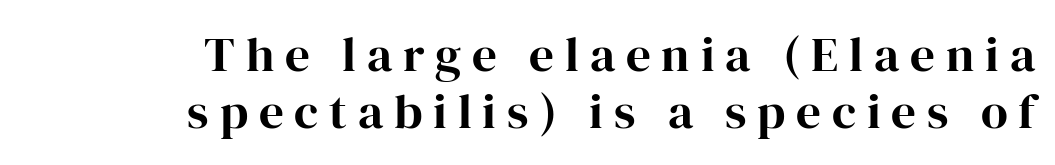
The image shows 49 px bold serif type, upright; set right-aligned, line spacing 1.16x, unusually wide letter spacing (+0.22 em), not underlined; high stroke contrast and a medium x-height.
